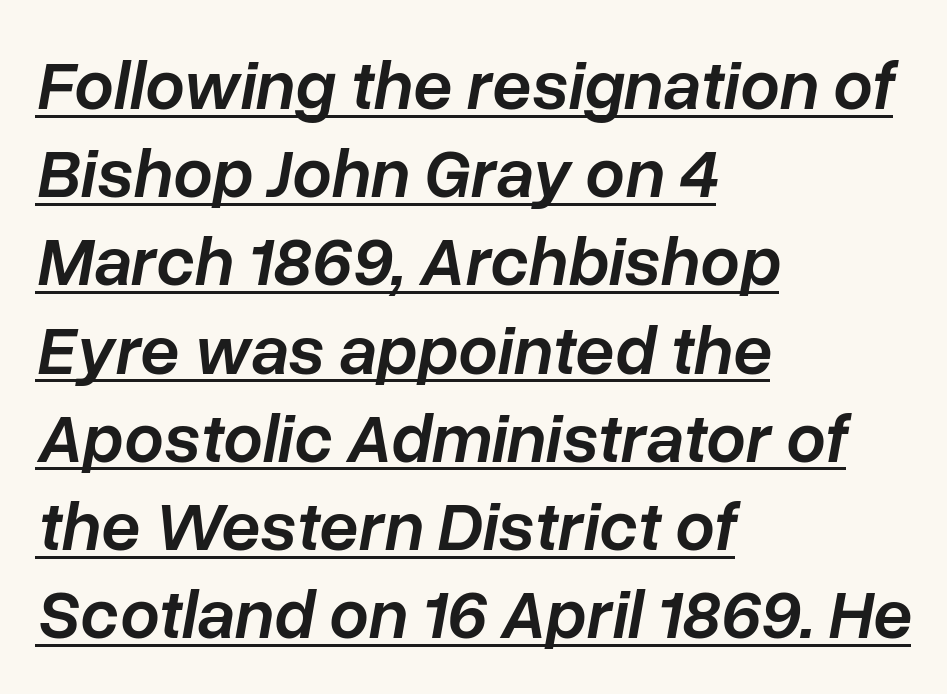
The image shows 70 px semibold type, italic (leaning right); set left-aligned, normal line spacing (1.26x), normal letter spacing, underlined; low stroke contrast and a medium x-height.
